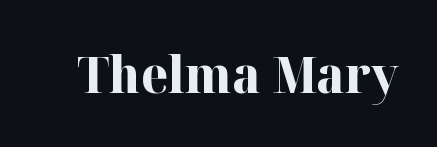
The foot of each line stays bare and open. Quick note: not italic, upright. Inter-character spacing is left at the font's built-in metrics. Its strokes are broad and dark, the hallmark of bold type. Regarding serifs, this sample has them. Varying glyph widths throughout — classic text-font behaviour.
